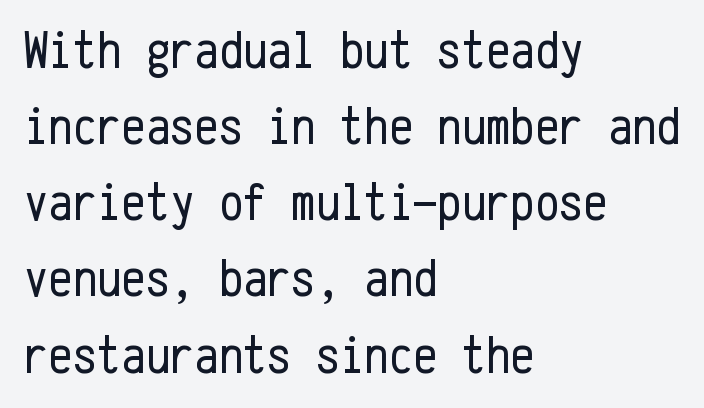
Q: Is the text bold? A: No.
Q: Is the text italic (slanted)? A: No, it is upright.
Q: Is the typeface a serif or a sans-serif typeface? A: Sans-serif.
Q: Is the text underlined? A: No.
Q: How is the paragraph aligned? A: Left-aligned.
Q: Is the spacing between letters normal or unusually wide? A: Normal.
Q: Is the spacing between lines tight, normal or loose? A: Normal.
Q: Width (condensed, normal, or wide)? A: Condensed.
Q: Stroke contrast? A: Low.
Q: x-height? A: Medium.
Q: Monospaced? A: Yes.
